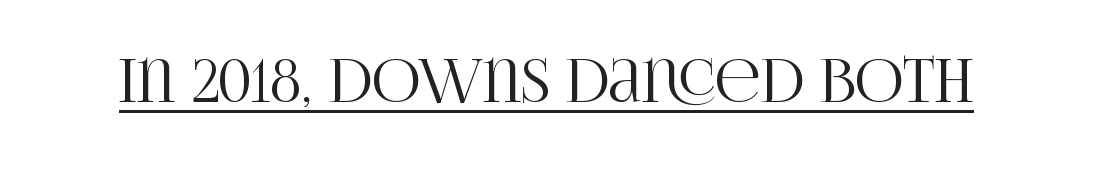
{"serif": "yes", "italic": "no", "width": "condensed", "stroke_contrast": "high", "x_height": "large", "monospaced": "no", "underline": "yes", "letter_spacing": "normal", "letter_spacing_em": 0.0, "glyph_px": 60}
